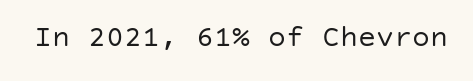
Stroke mass is kept to a normal reading level or below. Stroke terminals: plain, sans-serif. Students, note that the glyphs here touch the page at normal intervals. Glance below the letters and you will spot only blank space. Ordinary non-slanted type is in use.
